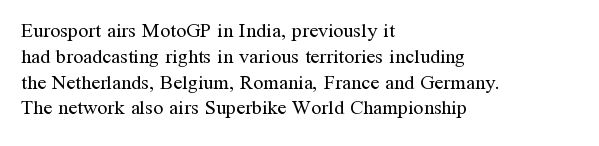
The image shows 20 px text type, upright; set left-aligned, normal line spacing (1.29x), normal letter spacing, not underlined.
